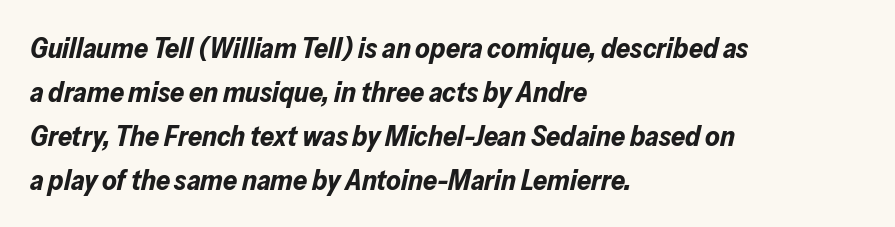
The image shows 28 px bold type, italic (leaning right); set left-aligned, normal line spacing (1.57x), normal letter spacing, not underlined; low stroke contrast and a medium x-height.
